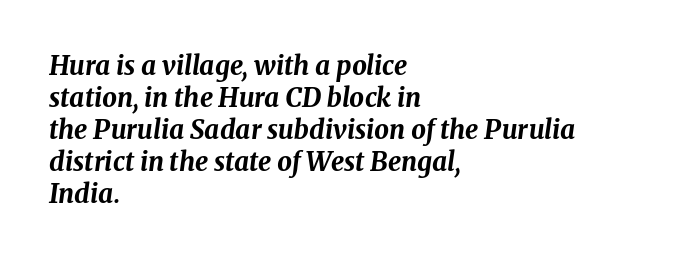
The image shows 26 px bold type, italic (leaning right); set left-aligned, line spacing 1.23x, normal letter spacing, not underlined.
